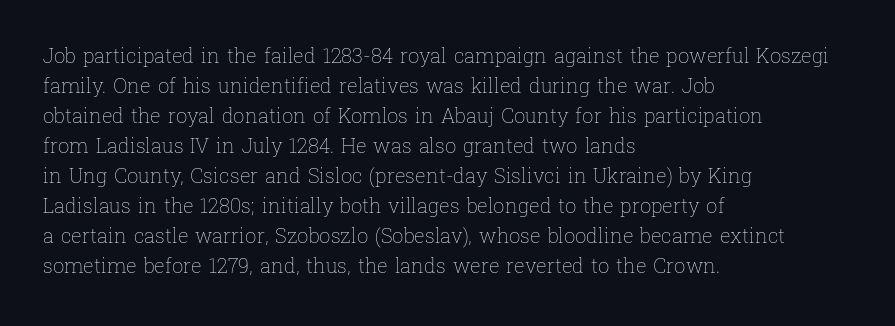
The face looks like a standard text weight, possibly lighter. A normal amount of white space separates one row of letters from the next. Line beginnings align vertically; line endings do not. The horizontal fit of the characters is conventional and even. The passage shown is not underscored anywhere.
